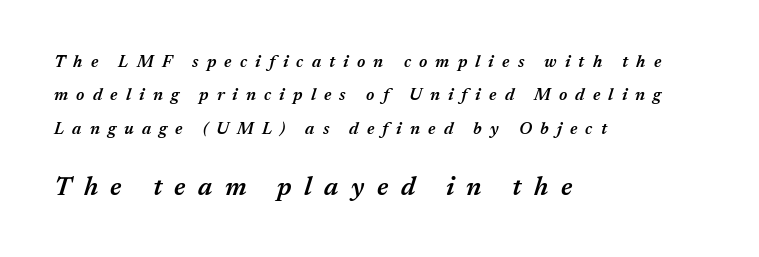
Q: Is the text bold? A: Semi-bold.
Q: Is the text italic (slanted)? A: Yes, it leans right by about 17 degrees.
Q: Is the text underlined? A: No.
Q: How is the paragraph aligned? A: Left-aligned.
Q: Is the spacing between letters normal or unusually wide? A: Unusually wide.
Q: Is the spacing between lines tight, normal or loose? A: Loose.
Q: Which block of text is set in a larger size, the first (top) or the second (bottom)? A: The second (bottom) one.
